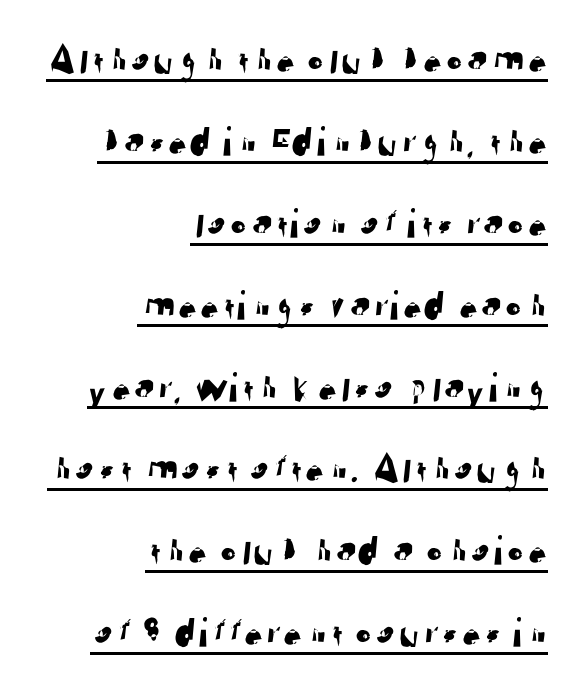
{"serif": "no", "width": "normal", "stroke_contrast": "low", "x_height": "medium", "monospaced": "no", "underline": "yes", "align": "right", "line_spacing": "loose", "line_spacing_ratio": 1.95, "letter_spacing": "normal", "letter_spacing_em": 0.0, "glyph_px": 42}
